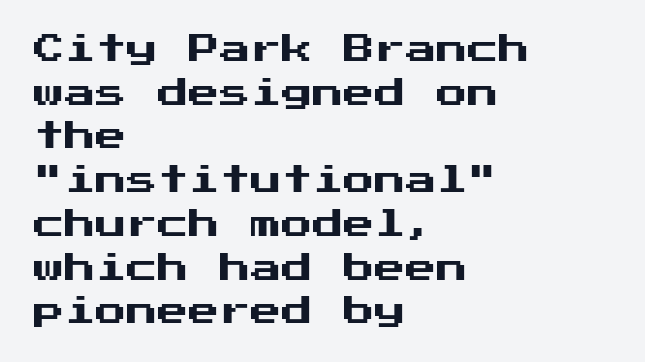
{"serif": "no", "italic": "no", "width": "normal", "stroke_contrast": "medium", "x_height": "medium", "underline": "no", "align": "left", "line_spacing": "normal", "line_spacing_ratio": 1.41, "letter_spacing": "normal", "letter_spacing_em": 0.0, "glyph_px": 31}
